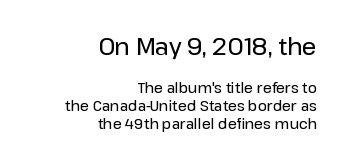
Which margin do the lines hug? The right one — the left edge is uneven. Is there much room between lines? A standard amount, neither cramped nor airy. Type without underlining. Vertical strokes here are truly vertical. Top chunk: large. Bottom chunk: small.
